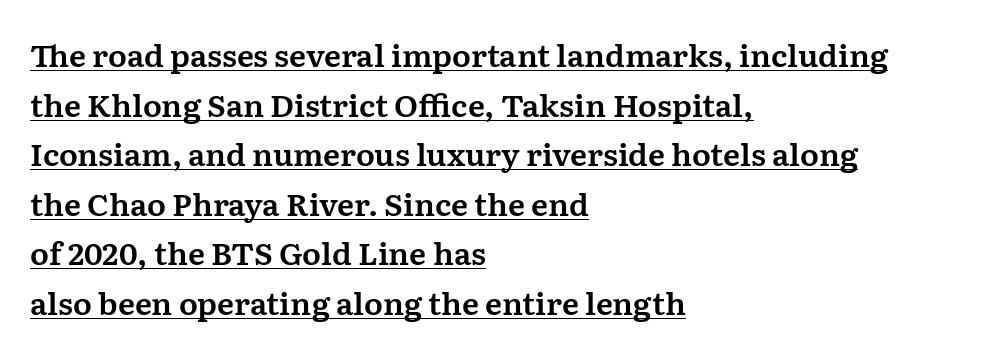
Does the copy run flush right? No — it runs flush left. Posture: upright roman. Do the characters align in a grid? No, the font is proportional. The block of text has a typical density, with ordinary space between rows.
